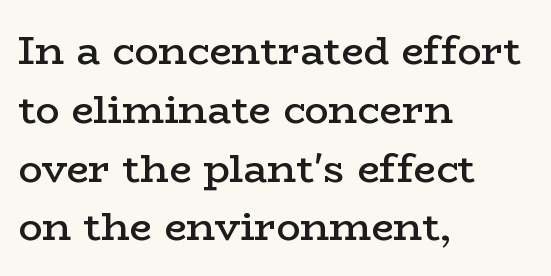
Q: Is the text bold? A: Semi-bold.
Q: Is the text italic (slanted)? A: No, it is upright.
Q: Is the typeface a serif or a sans-serif typeface? A: Serif.
Q: Is the text underlined? A: No.
Q: How is the paragraph aligned? A: Left-aligned.
Q: Is the spacing between letters normal or unusually wide? A: Normal.
Q: Is the spacing between lines tight, normal or loose? A: Normal.
Q: Width (condensed, normal, or wide)? A: Wide.
Q: Stroke contrast? A: Low.
Q: x-height? A: Medium.
Q: Monospaced? A: No.
